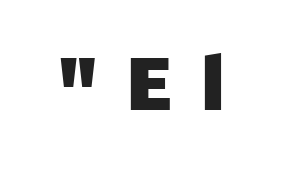
{"serif": "no", "italic": "no", "bold": "yes", "weight": "heavy", "width": "normal", "stroke_contrast": "low", "x_height": "small", "monospaced": "no", "underline": "no", "letter_spacing": "wide", "letter_spacing_em": 0.36, "glyph_px": 79}
